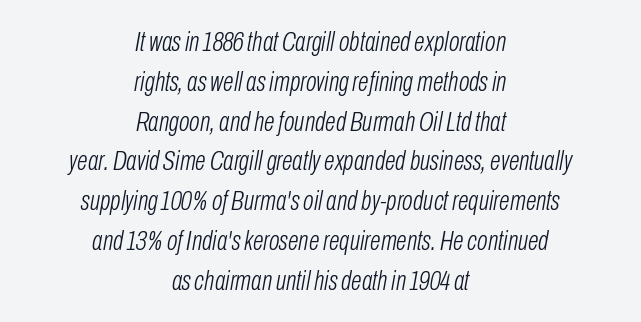
The text carries the slant typical of an italic or oblique font. The passage shown stacks its lines at a standard gap. Letters have the restrained weight of plain body copy at most. A student would call this center alignment; a typographer would say set centered. The letterforms sit shoulder to shoulder at normal distance. Rule under the text: the space is simply empty.
